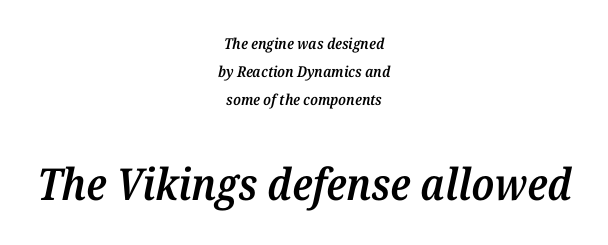
{"serif": "yes", "italic": "yes", "lean": "right", "slant_degrees": 12, "bold": "semi", "weight": "semibold", "width": "normal", "stroke_contrast": "medium", "x_height": "medium", "monospaced": "no", "underline": "no", "align": "center", "line_spacing_ratio": 1.88, "letter_spacing": "normal", "letter_spacing_em": 0.0, "larger_block": "second", "size_ratio": 2.93, "glyph_px": 44}
